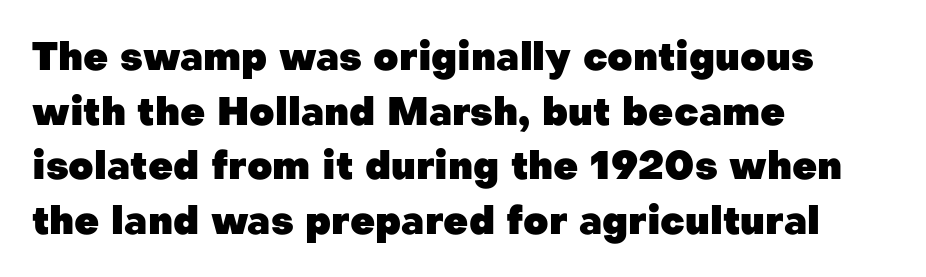
{"serif": "no", "italic": "no", "bold": "yes", "weight": "heavy", "width": "normal", "stroke_contrast": "low", "x_height": "medium", "monospaced": "no", "underline": "no", "align": "left", "line_spacing": "normal", "line_spacing_ratio": 1.4, "letter_spacing": "normal", "letter_spacing_em": 0.0, "glyph_px": 39}
